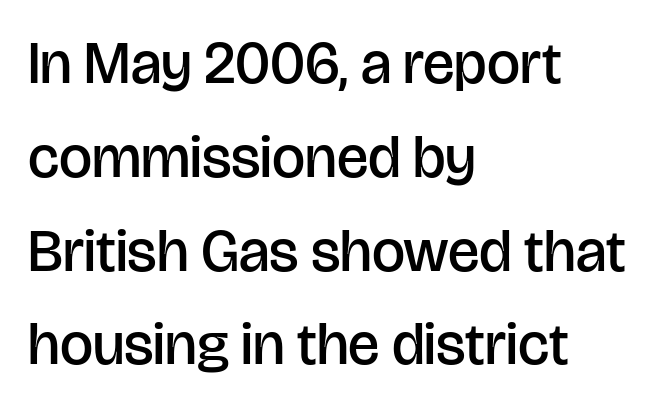
{"serif": "no", "italic": "no", "bold": "semi", "weight": "semibold", "width": "normal", "stroke_contrast": "low", "x_height": "large", "monospaced": "no", "underline": "no", "align": "left", "line_spacing": "normal", "line_spacing_ratio": 1.59, "letter_spacing": "normal", "letter_spacing_em": 0.0, "glyph_px": 59}
